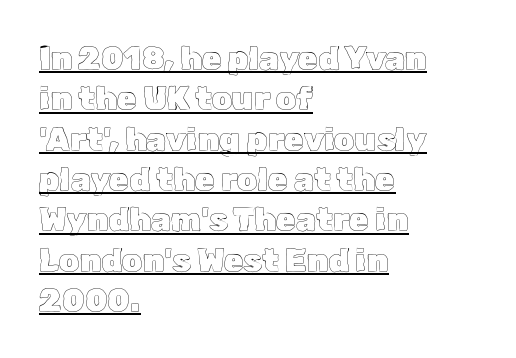
The image shows 32 px text type, upright; set left-aligned, normal line spacing (1.26x), normal letter spacing, underlined; a medium x-height.
